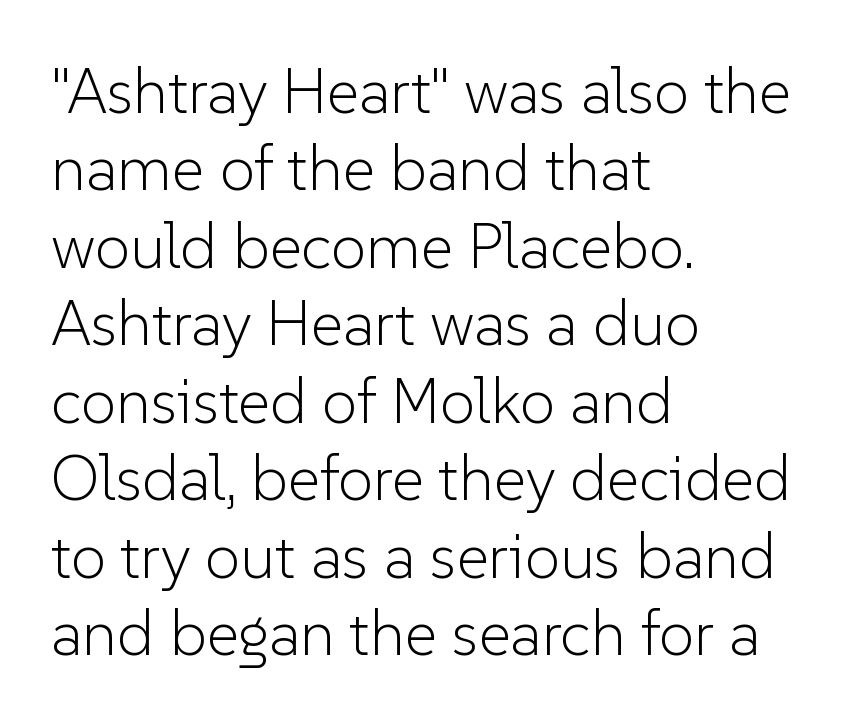
{"serif": "no", "italic": "no", "bold": "no", "weight": "light", "width": "normal", "stroke_contrast": "low", "x_height": "medium", "monospaced": "no", "underline": "no", "align": "left", "line_spacing_ratio": 1.23, "letter_spacing": "normal", "letter_spacing_em": 0.0, "glyph_px": 63}
